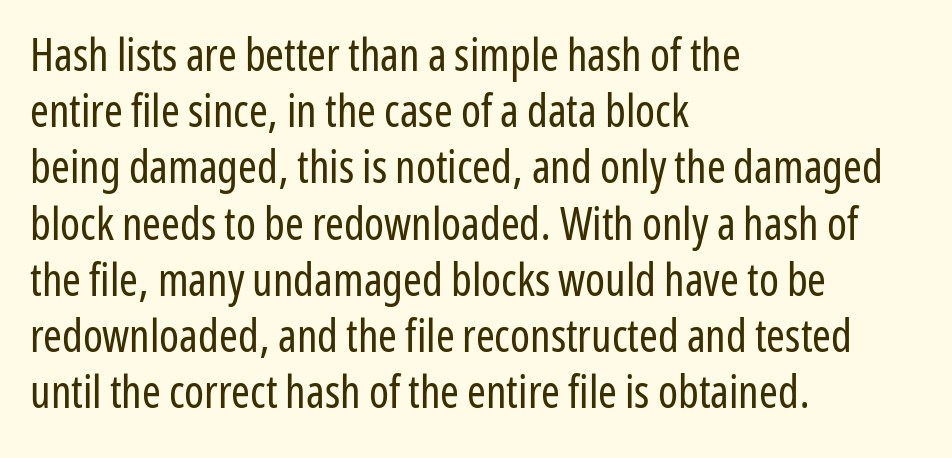
The image shows 45 px regular-weight, condensed sans-serif type, upright; set left-aligned, normal line spacing (1.25x), normal letter spacing, not underlined; low stroke contrast and a medium x-height.
